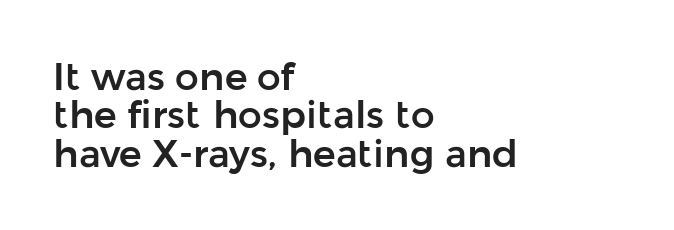
The image shows 38 px sans-serif type, upright; set left-aligned, tight line spacing (1.01x), normal letter spacing, not underlined; low stroke contrast and a medium x-height.
